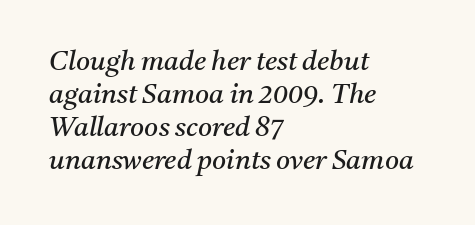
Q: Is the text bold? A: No.
Q: Is the text italic (slanted)? A: Yes, it leans right by about 11 degrees.
Q: Is the text underlined? A: No.
Q: How is the paragraph aligned? A: Left-aligned.
Q: Is the spacing between letters normal or unusually wide? A: Normal.
